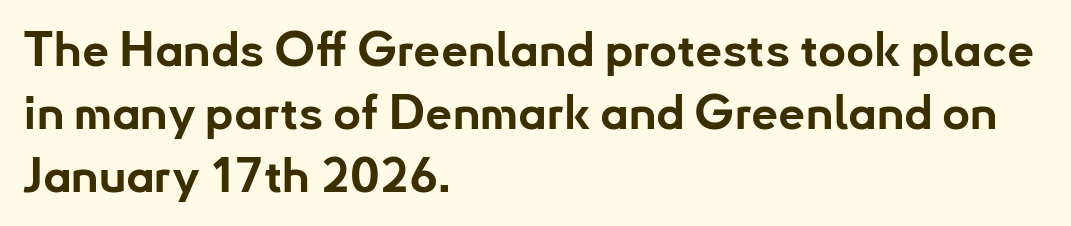
Q: Is the text bold? A: Yes.
Q: Is the text italic (slanted)? A: No, it is upright.
Q: Is the typeface a serif or a sans-serif typeface? A: Sans-serif.
Q: Is the text underlined? A: No.
Q: How is the paragraph aligned? A: Left-aligned.
Q: Is the spacing between letters normal or unusually wide? A: Normal.
Q: Is the spacing between lines tight, normal or loose? A: Normal.
Q: Width (condensed, normal, or wide)? A: Normal.
Q: Stroke contrast? A: Low.
Q: x-height? A: Small.
Q: Monospaced? A: No.
